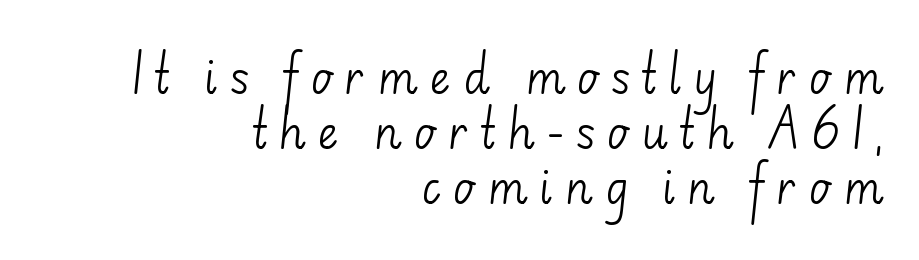
Q: Is the text bold? A: No.
Q: Is the text italic (slanted)? A: Yes.
Q: Is the typeface a serif or a sans-serif typeface? A: Sans-serif.
Q: Is the text underlined? A: No.
Q: How is the paragraph aligned? A: Right-aligned.
Q: Is the spacing between letters normal or unusually wide? A: Unusually wide.
Q: Is the spacing between lines tight, normal or loose? A: Normal.
Q: Width (condensed, normal, or wide)? A: Normal.
Q: Stroke contrast? A: Low.
Q: x-height? A: Small.
Q: Monospaced? A: No.
